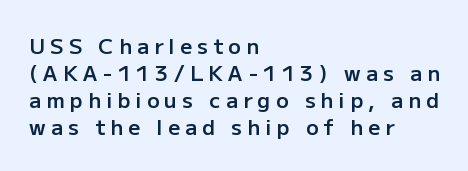
All the whitespace from short lines collects on the right. The rows are spaced the way most documents space them. Rule under the text: the space is simply empty. The letters are semibold — heavier than regular but short of a full bold. Unlike italic type, these characters show no tilt at all.
